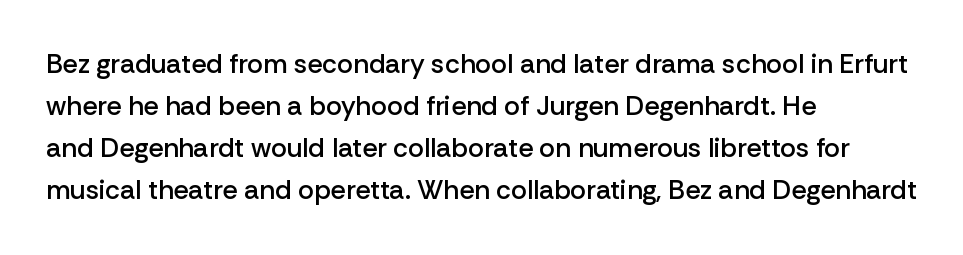
Q: Is the text bold? A: Semi-bold.
Q: Is the text italic (slanted)? A: No, it is upright.
Q: Is the text underlined? A: No.
Q: How is the paragraph aligned? A: Left-aligned.
Q: Is the spacing between letters normal or unusually wide? A: Normal.
Q: Is the spacing between lines tight, normal or loose? A: Normal.
